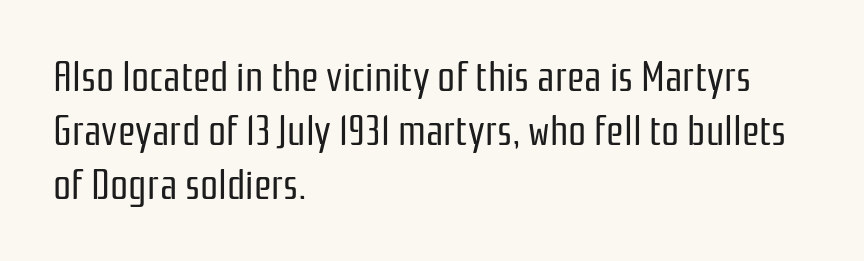
Rule under the text: the space is simply empty. Look at the bottom of the vertical strokes: they stop flat, with no serifs. Standard letterfit; no display-style spreading of the glyphs. It's the straight-up-and-down kind of type. The font is comparable to plain body text, perhaps lighter.
